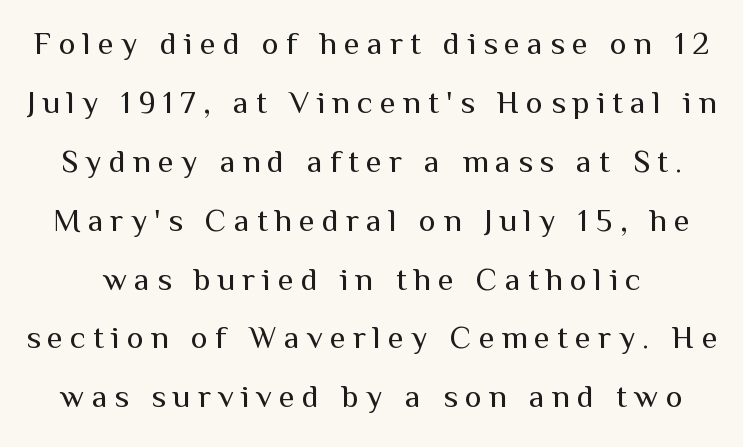
Q: Is the text bold? A: No.
Q: Is the text italic (slanted)? A: No, it is upright.
Q: Is the typeface a serif or a sans-serif typeface? A: Sans-serif.
Q: Is the text underlined? A: No.
Q: Is the spacing between letters normal or unusually wide? A: Unusually wide.
Q: Width (condensed, normal, or wide)? A: Normal.
Q: Stroke contrast? A: Medium.
Q: x-height? A: Medium.
Q: Monospaced? A: No.
